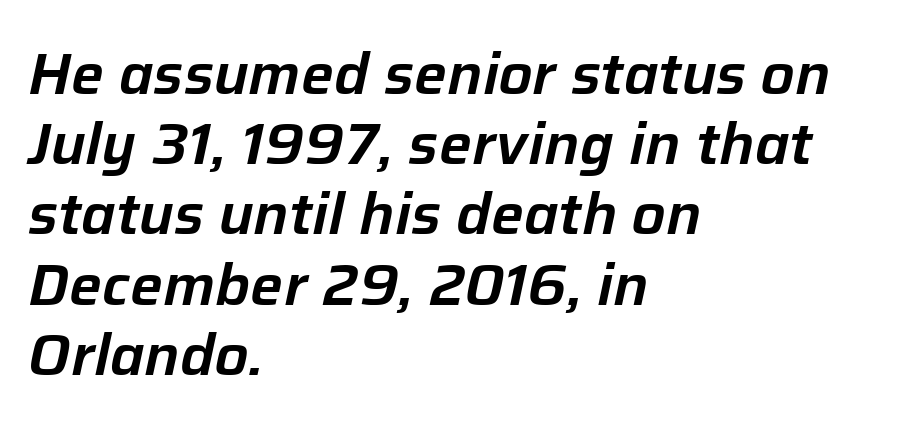
The image shows 58 px text type, italic (leaning right); set left-aligned, line spacing 1.21x, normal letter spacing, not underlined; low stroke contrast and a medium x-height.
